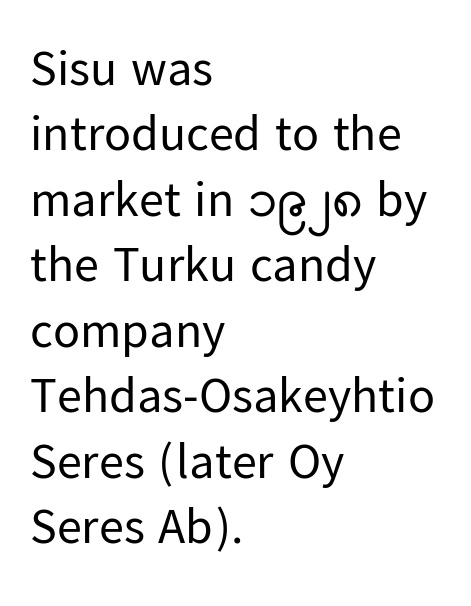
The image shows 50 px regular-weight sans-serif type, upright; set left-aligned, normal line spacing (1.31x), normal letter spacing, not underlined; low stroke contrast and a medium x-height.
